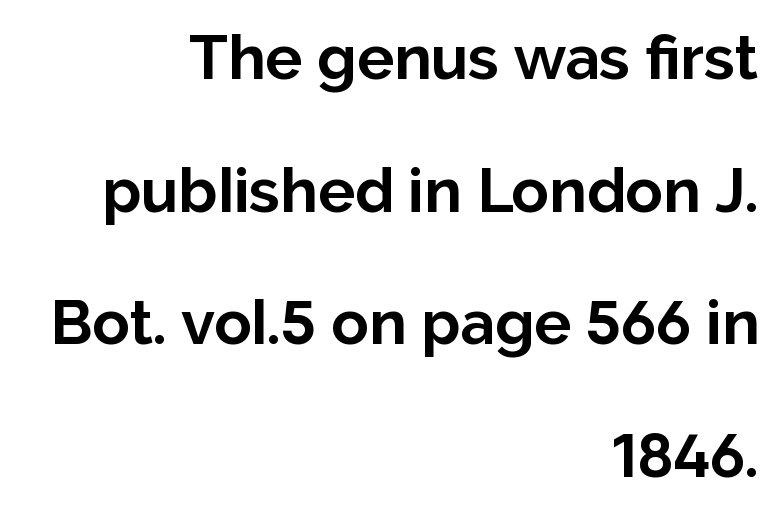
Q: Is the text bold? A: Yes.
Q: Is the text italic (slanted)? A: No, it is upright.
Q: Is the typeface a serif or a sans-serif typeface? A: Sans-serif.
Q: Is the text underlined? A: No.
Q: How is the paragraph aligned? A: Right-aligned.
Q: Is the spacing between letters normal or unusually wide? A: Normal.
Q: Is the spacing between lines tight, normal or loose? A: Loose.
Q: Width (condensed, normal, or wide)? A: Normal.
Q: Stroke contrast? A: Low.
Q: x-height? A: Medium.
Q: Monospaced? A: No.
